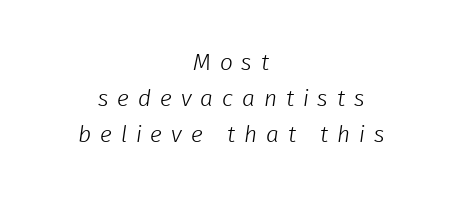
The image shows 23 px text type; set centered, normal line spacing (1.57x), unusually wide letter spacing (+0.38 em), not underlined.
